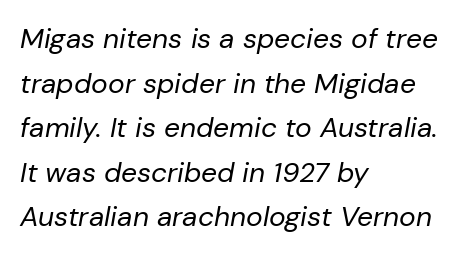
{"italic": "yes", "lean": "right", "slant_degrees": 10, "bold": "no", "weight": "regular", "width": "normal", "stroke_contrast": "low", "x_height": "medium", "monospaced": "no", "underline": "no", "align": "left", "line_spacing": "normal", "line_spacing_ratio": 1.59, "letter_spacing": "normal", "letter_spacing_em": 0.0, "glyph_px": 28}
